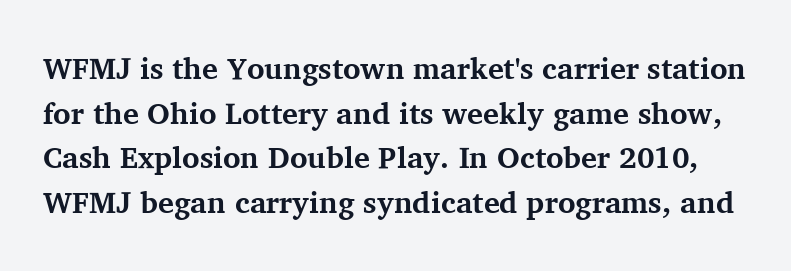
Looks like regular typesetting: each glyph gets only the width it needs. Leading: standard. A typesetter would call this zero additional tracking. A bare baseline throughout the passage. Compared with an ordinary text face, these strokes are far heavier — a full bold. Look at the bottom of the vertical strokes: they flare into serifs here.
